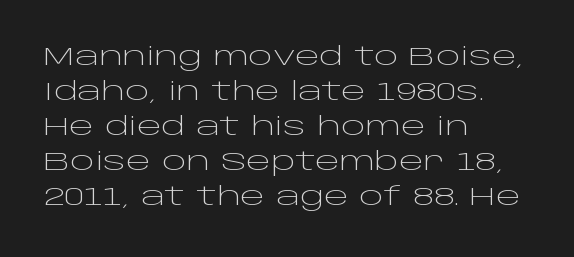
The image shows 26 px text type, upright; set left-aligned, normal line spacing (1.35x), normal letter spacing, not underlined.
